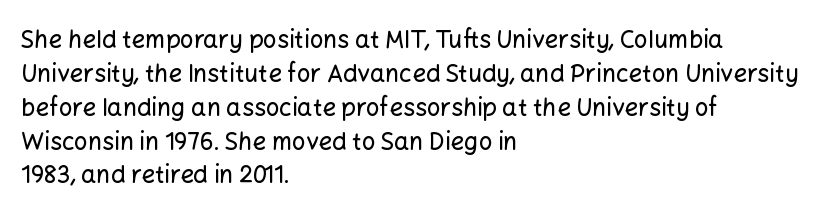
Here the glyphs are tracked normally, forming tight word shapes. A typesetter would call this leading conventional body-copy spacing. Descenders hang freely into open space. Typeset ragged right — the left edge is the straight one. Posture: upright roman.
